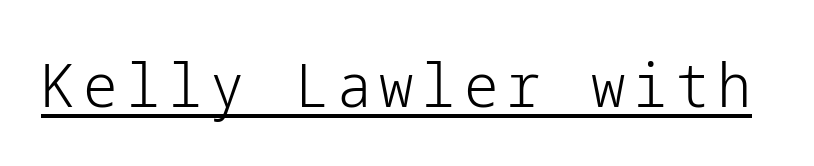
The image shows 61 px light sans-serif type, upright; set underlined; low stroke contrast and a medium x-height.
